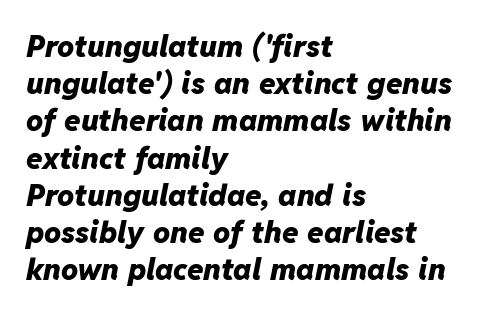
The image shows 30 px heavy type, italic (leaning right); set left-aligned, line spacing 1.24x, normal letter spacing, not underlined; low stroke contrast and a medium x-height.
